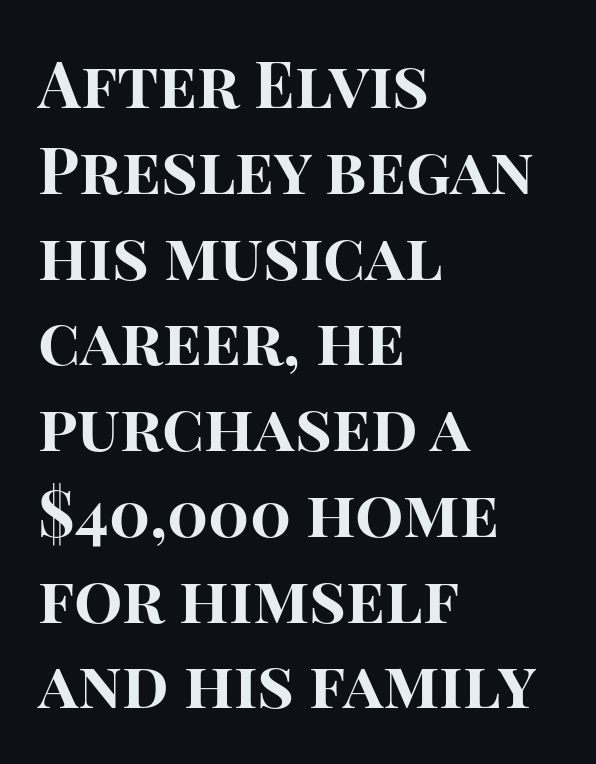
The sample has been set heavy, in full bold. This sample has the flowing, uneven cadence of proportional lettering. Font category for this specimen: sans-serif. Notice how descenders clear the ascenders below comfortably — that's standard leading. If you drew a ruler down the left edge, every line would touch it. Characters follow at the spacing the type designer built in.
